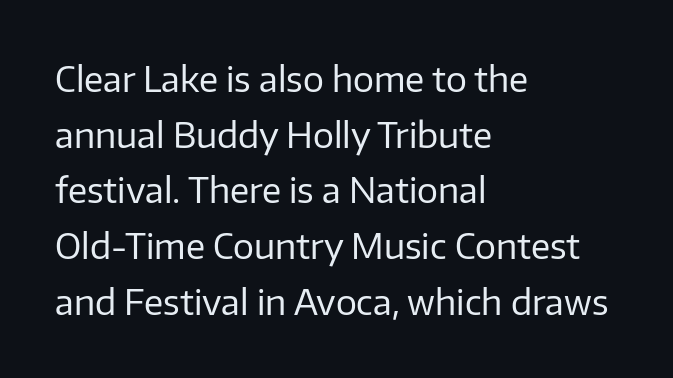
Q: Is the text bold? A: No.
Q: Is the text italic (slanted)? A: No, it is upright.
Q: Is the typeface a serif or a sans-serif typeface? A: Sans-serif.
Q: Is the text underlined? A: No.
Q: How is the paragraph aligned? A: Left-aligned.
Q: Is the spacing between letters normal or unusually wide? A: Normal.
Q: Is the spacing between lines tight, normal or loose? A: Normal.
Q: Width (condensed, normal, or wide)? A: Normal.
Q: Stroke contrast? A: Low.
Q: x-height? A: Medium.
Q: Monospaced? A: No.
